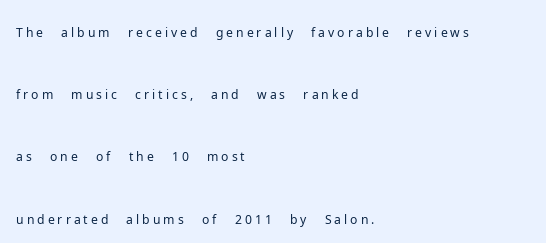
Q: Is the text bold? A: No.
Q: Is the text italic (slanted)? A: No, it is upright.
Q: Is the text underlined? A: No.
Q: How is the paragraph aligned? A: Left-aligned.
Q: Is the spacing between lines tight, normal or loose? A: Loose.
